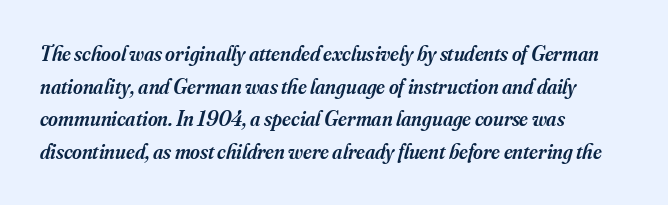
Q: Is the text bold? A: Semi-bold.
Q: Is the text italic (slanted)? A: Yes, it leans right by about 16 degrees.
Q: Is the text underlined? A: No.
Q: How is the paragraph aligned? A: Left-aligned.
Q: Is the spacing between letters normal or unusually wide? A: Normal.
Q: Is the spacing between lines tight, normal or loose? A: Normal.
